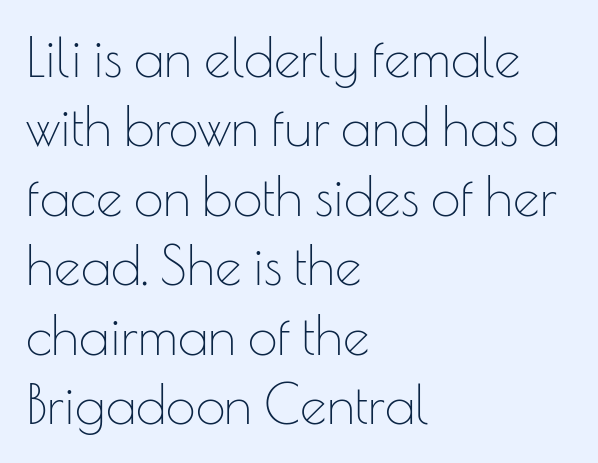
The image shows 53 px thin sans-serif type, upright; set left-aligned, normal line spacing (1.31x), normal letter spacing, not underlined; low stroke contrast and a small x-height.
